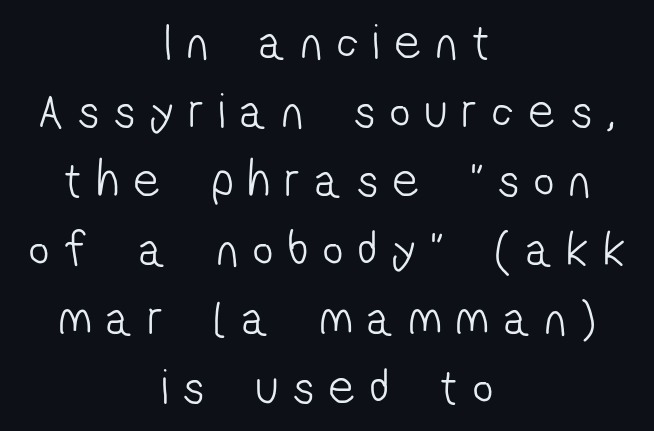
{"serif": "no", "bold": "no", "weight": "light", "width": "condensed", "stroke_contrast": "low", "x_height": "medium", "monospaced": "no", "underline": "no", "align": "center", "line_spacing": "normal", "line_spacing_ratio": 1.38, "letter_spacing": "wide", "letter_spacing_em": 0.31, "glyph_px": 50}
